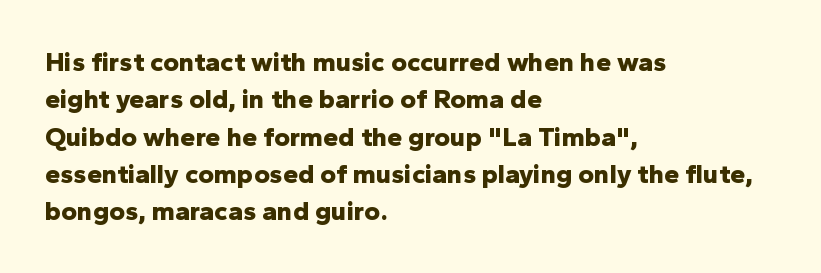
It's the straight-up-and-down kind of type. The lines are quadded left. Letter spacing: default. Rule under the text: the space is simply empty. The space between consecutive lines is moderate. Notice how thick the strokes are: this is what a full bold looks like.
